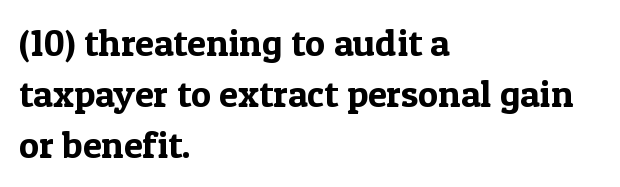
The image shows 38 px serif type, upright; set left-aligned, normal line spacing (1.34x), normal letter spacing, not underlined; a medium x-height.
